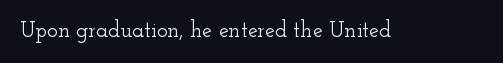
Tall strokes in this sample are plumb rather than angled. Short note: letters normally spaced. Lines of text with bare space underneath.
